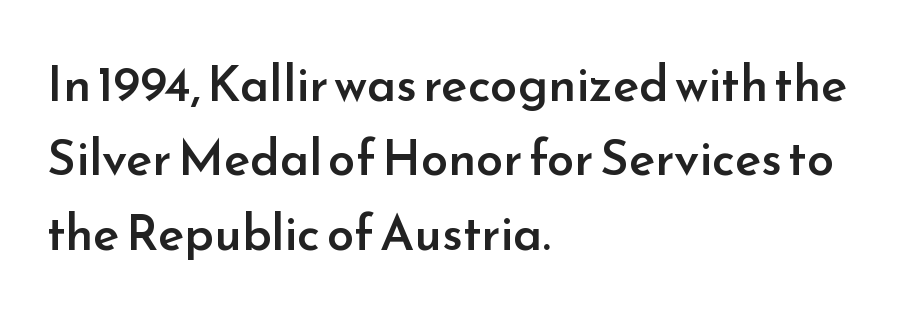
Q: Is the text bold? A: Semi-bold.
Q: Is the text italic (slanted)? A: No, it is upright.
Q: Is the typeface a serif or a sans-serif typeface? A: Sans-serif.
Q: Is the text underlined? A: No.
Q: How is the paragraph aligned? A: Left-aligned.
Q: Is the spacing between letters normal or unusually wide? A: Normal.
Q: Is the spacing between lines tight, normal or loose? A: Normal.
Q: Width (condensed, normal, or wide)? A: Normal.
Q: Stroke contrast? A: Low.
Q: x-height? A: Small.
Q: Monospaced? A: No.
